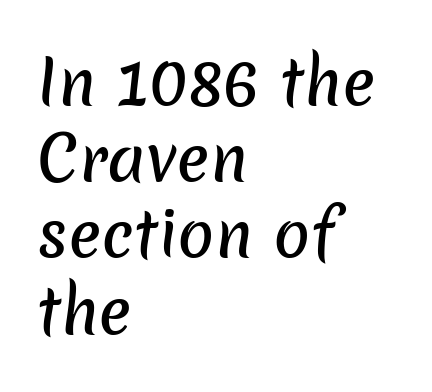
{"serif": "no", "width": "normal", "stroke_contrast": "low", "x_height": "medium", "monospaced": "no", "underline": "no", "align": "left", "line_spacing": "normal", "line_spacing_ratio": 1.25, "letter_spacing": "normal", "letter_spacing_em": 0.0, "glyph_px": 61}
